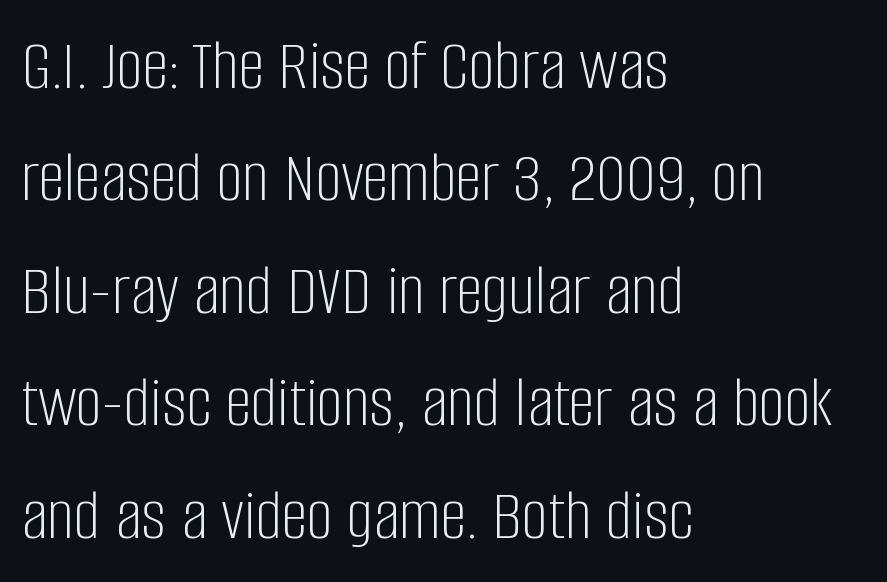
The image shows 74 px light, condensed sans-serif type, upright; set left-aligned, normal line spacing (1.52x), normal letter spacing, not underlined; low stroke contrast and a large x-height.
